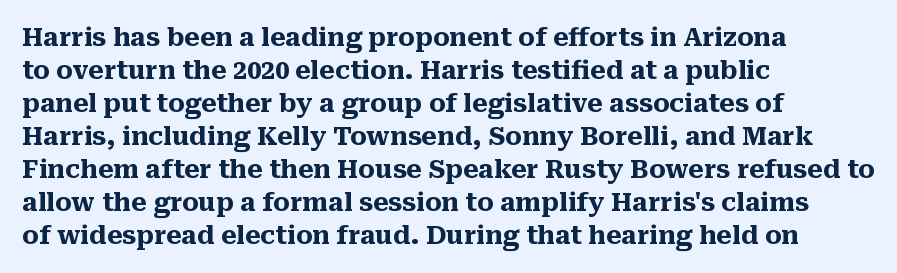
A full-strength bold gives these letters their thick strokes. The gaps between neighbouring characters are ordinary and unremarkable. The lines sit at an ordinary, default distance from one another. Descender tails drop into unmarked territory.
